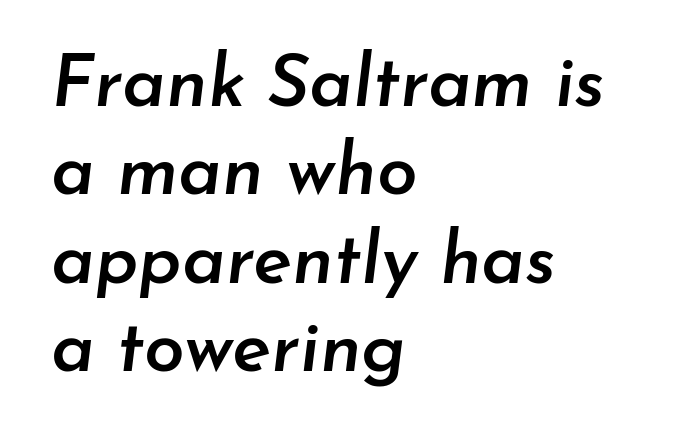
{"italic": "yes", "lean": "right", "slant_degrees": 7, "bold": "semi", "weight": "semibold", "width": "normal", "stroke_contrast": "low", "x_height": "small", "monospaced": "no", "underline": "no", "align": "left", "line_spacing_ratio": 1.21, "letter_spacing": "normal", "letter_spacing_em": 0.0, "glyph_px": 73}
